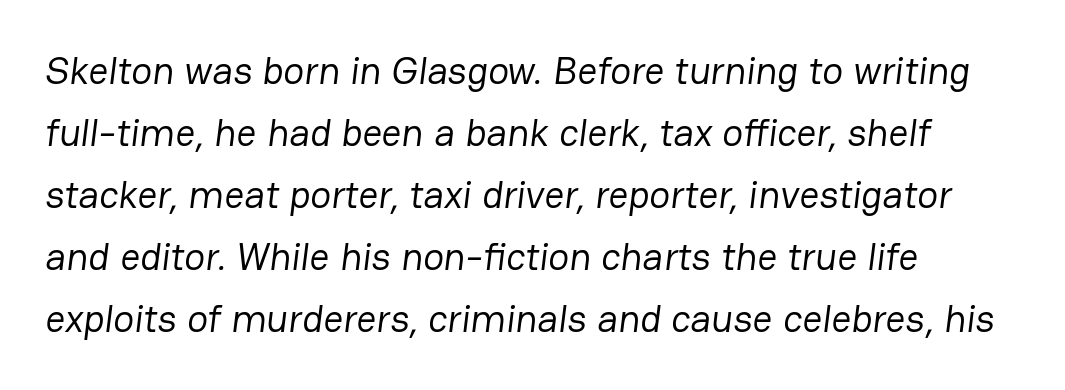
A normal amount of white space separates one row of letters from the next. The letterforms sit shoulder to shoulder at normal distance. This reads as an unemphasized weight, regular at the heaviest. Just letters on the line, the space beneath them empty. Think of a printed novel: that variable character pitch is what you see here.
